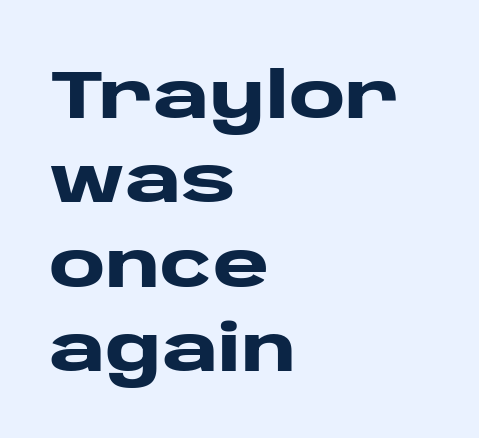
Q: Is the text bold? A: Yes.
Q: Is the text italic (slanted)? A: No, it is upright.
Q: Is the typeface a serif or a sans-serif typeface? A: Sans-serif.
Q: Is the text underlined? A: No.
Q: How is the paragraph aligned? A: Left-aligned.
Q: Is the spacing between letters normal or unusually wide? A: Normal.
Q: Width (condensed, normal, or wide)? A: Wide.
Q: Stroke contrast? A: Low.
Q: x-height? A: Large.
Q: Monospaced? A: No.
